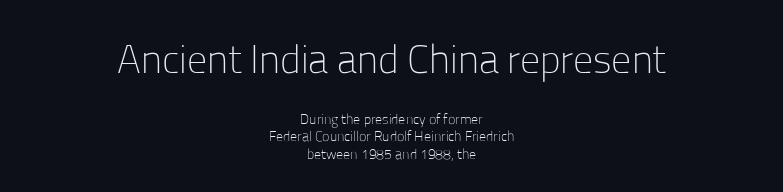
A student would call this center alignment; a typographer would say set centered. Do the characters align in a grid? No, the font is proportional. The earlier block is typeset at a bigger size than the later block. No extra ink here — the face is not bold.
